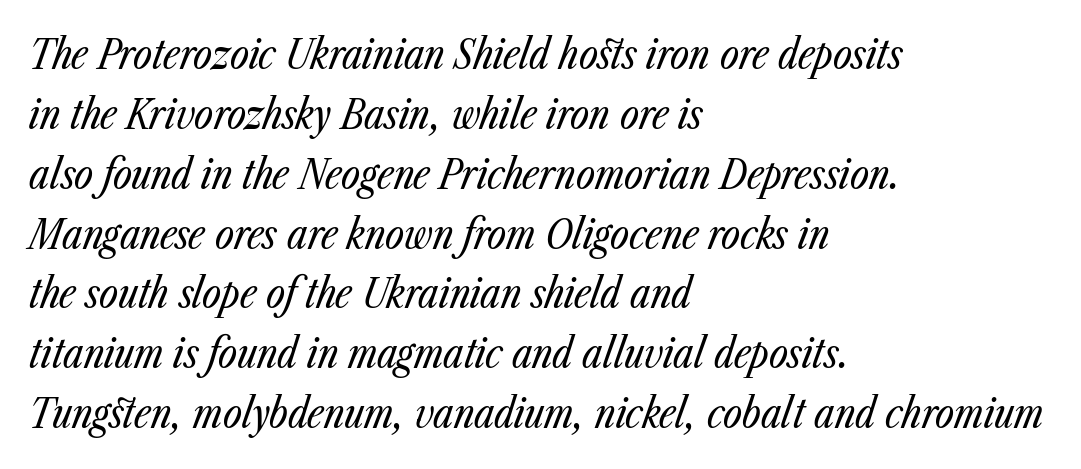
{"italic": "yes", "lean": "right", "slant_degrees": 23, "bold": "no", "weight": "regular", "width": "condensed", "stroke_contrast": "low", "x_height": "medium", "monospaced": "no", "underline": "no", "align": "left", "line_spacing": "normal", "line_spacing_ratio": 1.46, "letter_spacing": "normal", "letter_spacing_em": 0.0, "glyph_px": 41}
